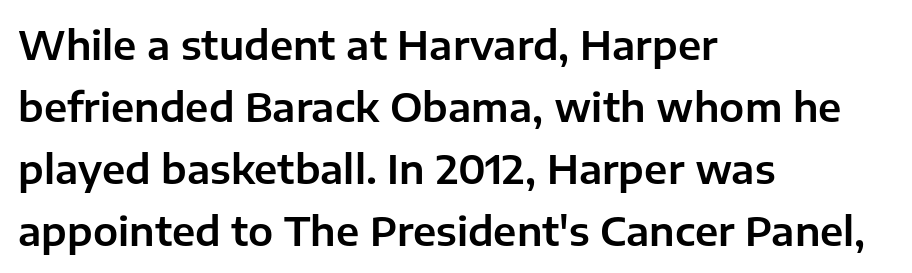
The image shows 40 px sans-serif type, upright; set left-aligned, normal line spacing (1.55x), normal letter spacing, not underlined; low stroke contrast and a medium x-height.
